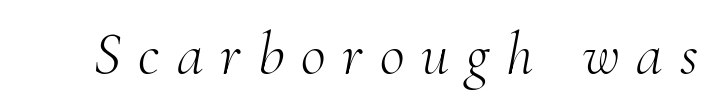
Each letter keeps its own natural width here, so spacing adapts to shape. Rule under the text: the space is simply empty. The letters carry serifs — small finishing strokes at the ends of their stems. Nothing heavy about these letters — not bold at all. Italic: yes, the glyphs are oblique. Loose tracking; the words dissolve into strings of separated letters.
